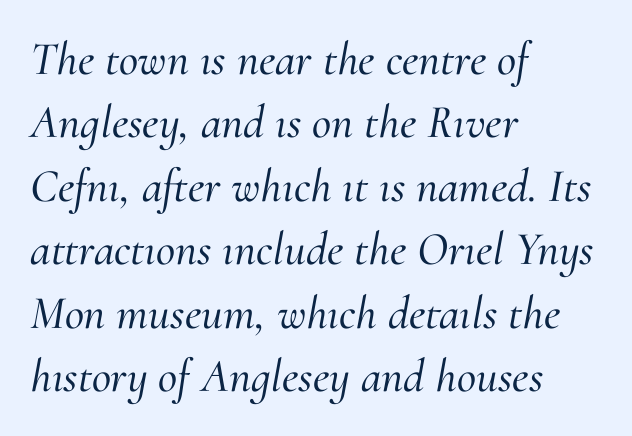
{"serif": "yes", "italic": "yes", "lean": "right", "slant_degrees": 10, "width": "normal", "stroke_contrast": "medium", "x_height": "small", "monospaced": "no", "underline": "no", "align": "left", "line_spacing": "normal", "line_spacing_ratio": 1.35, "letter_spacing": "normal", "letter_spacing_em": 0.0, "glyph_px": 47}
